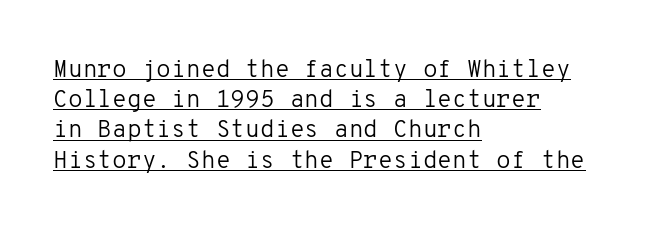
Q: Is the text bold? A: No.
Q: Is the text italic (slanted)? A: No, it is upright.
Q: Is the text underlined? A: Yes.
Q: How is the paragraph aligned? A: Left-aligned.
Q: Is the spacing between letters normal or unusually wide? A: Normal.
Q: Is the spacing between lines tight, normal or loose? A: Normal.
